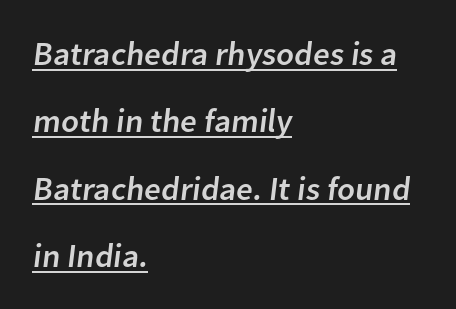
{"serif": "no", "width": "normal", "stroke_contrast": "low", "x_height": "medium", "monospaced": "no", "underline": "yes", "align": "left", "line_spacing": "loose", "line_spacing_ratio": 2.04, "letter_spacing": "normal", "letter_spacing_em": 0.0, "glyph_px": 33}
